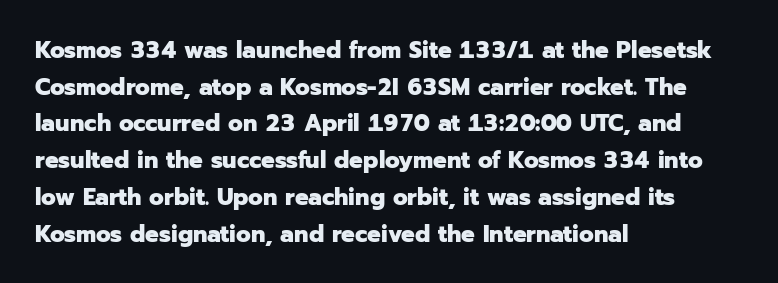
The image shows 24 px bold type, upright; set left-aligned, normal line spacing (1.53x), normal letter spacing, not underlined.
